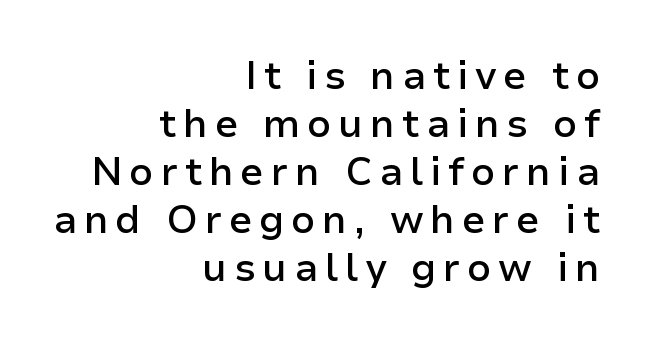
The image shows 39 px semibold sans-serif type, upright; set right-aligned, line spacing 1.23x, not underlined; low stroke contrast and a medium x-height.
